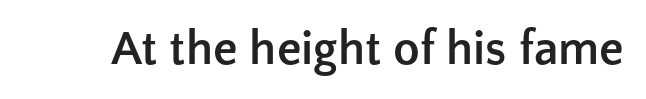
The image shows 49 px semibold sans-serif type, upright; set normal letter spacing, not underlined; low stroke contrast and a medium x-height.
